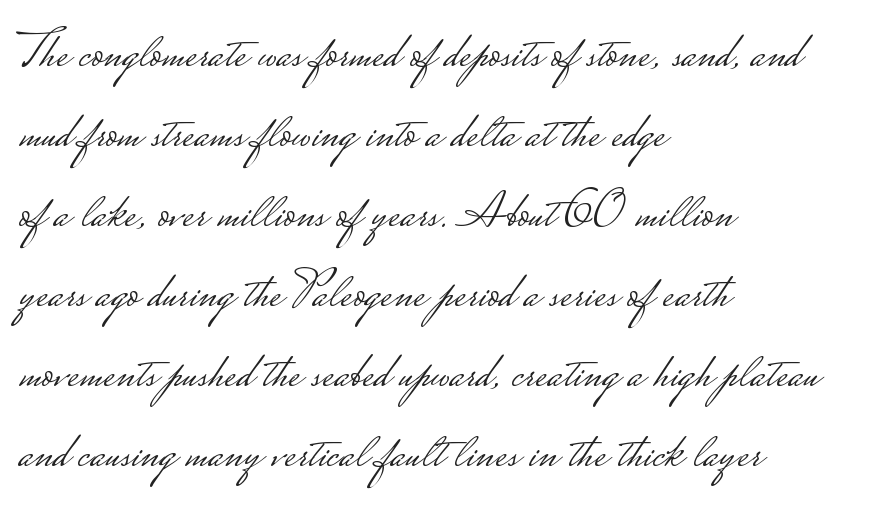
The image shows 51 px light, wide sans-serif type; set left-aligned, normal line spacing (1.57x), normal letter spacing, not underlined; low stroke contrast.
